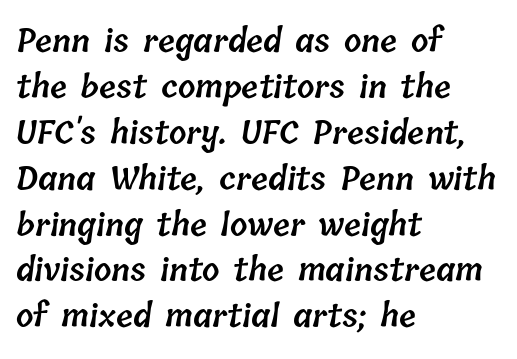
The face used here is rendered with its standard letterfit. The rendering uses natural spacing where letterforms have individual widths. The face used here is a semibold: visibly heavier than regular, lighter than bold. The rag falls on the right side of this text block.
